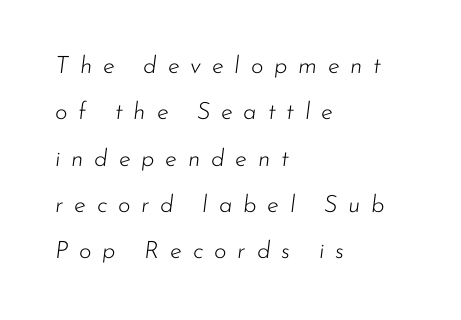
{"italic": "yes", "lean": "right", "slant_degrees": 7, "bold": "no", "underline": "no", "align": "left", "line_spacing": "loose", "line_spacing_ratio": 1.93, "letter_spacing": "wide", "letter_spacing_em": 0.45, "glyph_px": 24}
